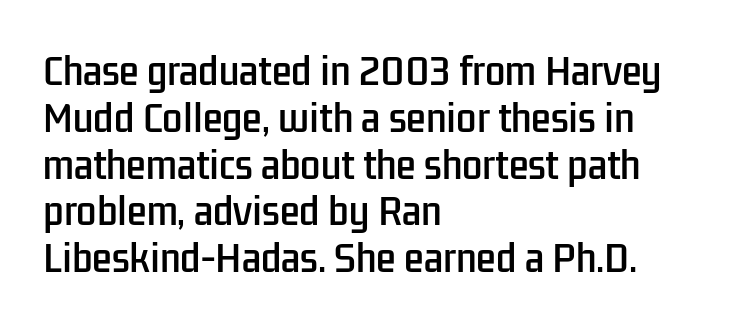
Q: Is the text italic (slanted)? A: No, it is upright.
Q: Is the typeface a serif or a sans-serif typeface? A: Sans-serif.
Q: Is the text underlined? A: No.
Q: How is the paragraph aligned? A: Left-aligned.
Q: Is the spacing between letters normal or unusually wide? A: Normal.
Q: Is the spacing between lines tight, normal or loose? A: Normal.
Q: Width (condensed, normal, or wide)? A: Condensed.
Q: Stroke contrast? A: Low.
Q: x-height? A: Medium.
Q: Monospaced? A: No.
